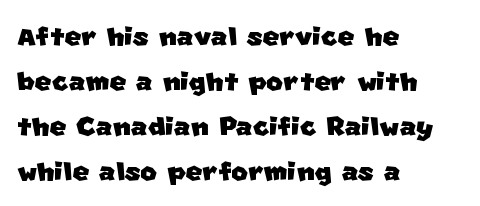
The image shows 36 px sans-serif type; set left-aligned, normal line spacing (1.25x), normal letter spacing, not underlined; low stroke contrast and a large x-height.
